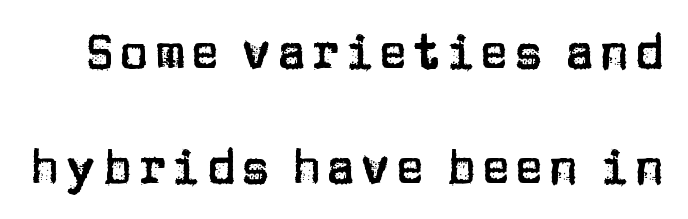
The image shows 48 px sans-serif type, upright; set loose line spacing (2.39x), not underlined; low stroke contrast and a large x-height.
